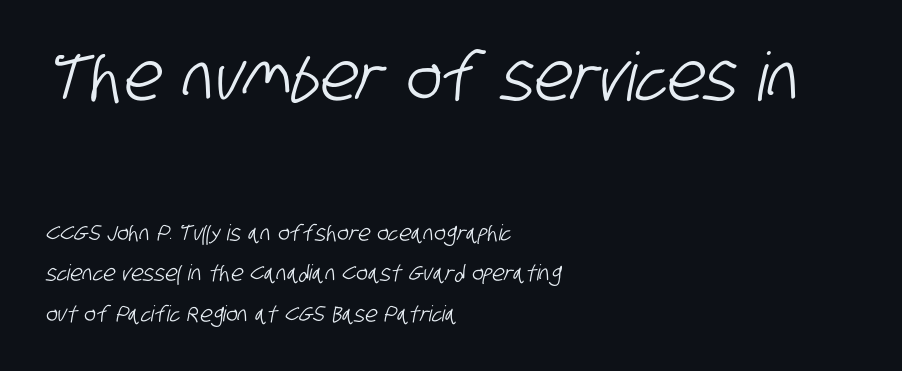
Q: Is the typeface a serif or a sans-serif typeface? A: Sans-serif.
Q: Is the text underlined? A: No.
Q: How is the paragraph aligned? A: Left-aligned.
Q: Is the spacing between letters normal or unusually wide? A: Normal.
Q: Which block of text is set in a larger size, the first (top) or the second (bottom)? A: The first (top) one.
Q: Width (condensed, normal, or wide)? A: Condensed.
Q: Stroke contrast? A: Low.
Q: x-height? A: Large.
Q: Monospaced? A: No.
